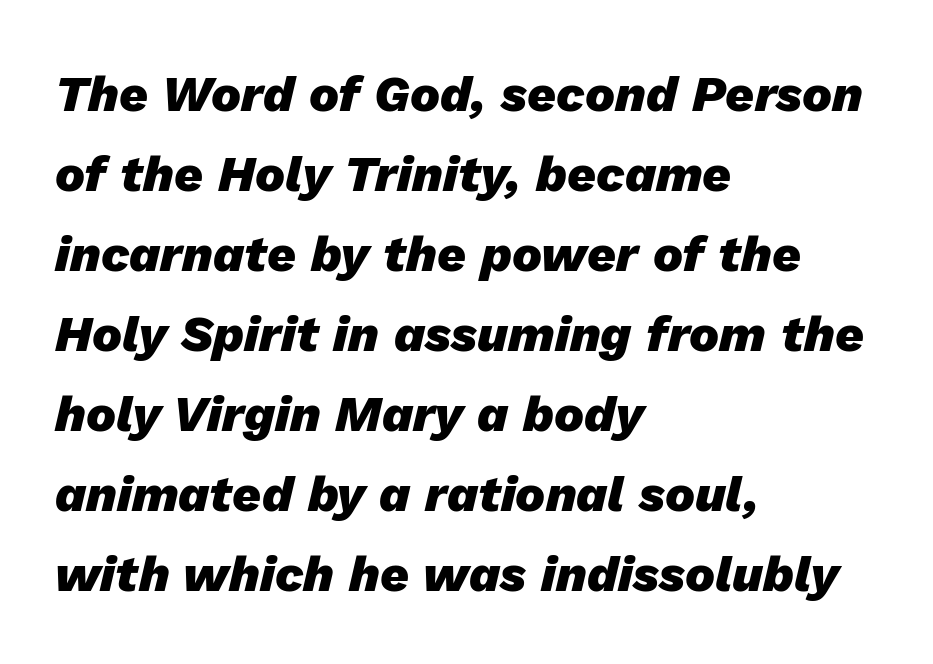
Observe the lean: these are italic letterforms. Spacing verdict: proportional, widths tailored to each character. How would I describe the line gaps? Plain and ordinary. A student would call this left alignment; a typographer would say flush left, rag right.
